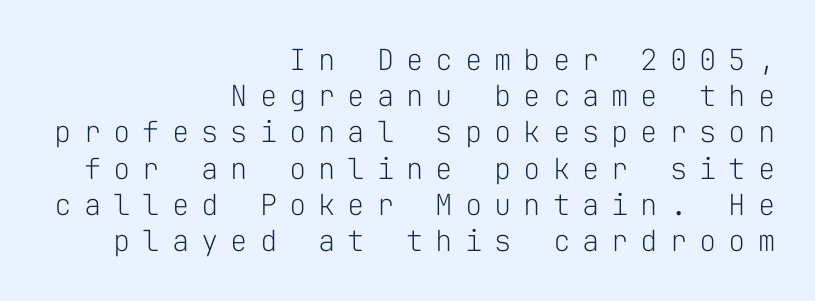
Q: Is the text bold? A: No.
Q: Is the text italic (slanted)? A: No, it is upright.
Q: Is the typeface a serif or a sans-serif typeface? A: Sans-serif.
Q: Is the text underlined? A: No.
Q: How is the paragraph aligned? A: Right-aligned.
Q: Is the spacing between letters normal or unusually wide? A: Unusually wide.
Q: Is the spacing between lines tight, normal or loose? A: Normal.
Q: Width (condensed, normal, or wide)? A: Normal.
Q: Stroke contrast? A: Low.
Q: x-height? A: Medium.
Q: Monospaced? A: Yes.
